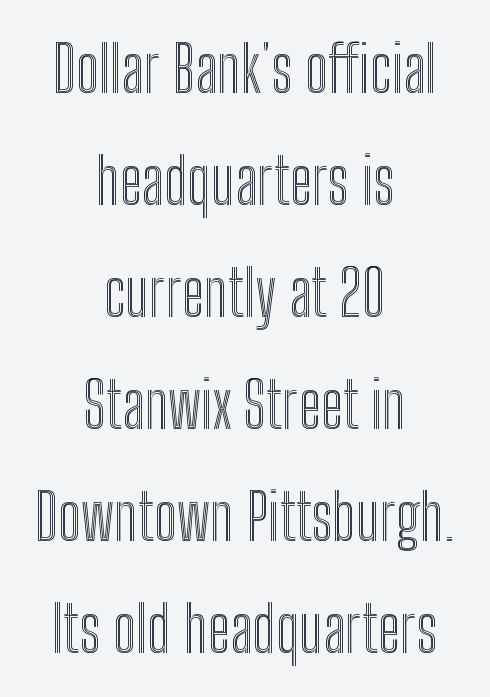
The image shows 64 px condensed type, upright; set centered, line spacing 1.75x, normal letter spacing, not underlined; a medium x-height.
